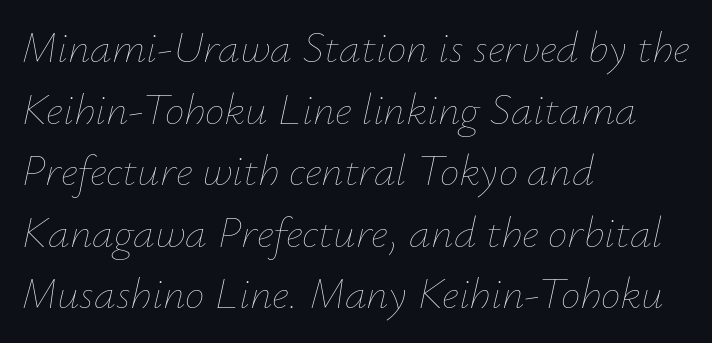
Q: Is the text bold? A: No.
Q: Is the text italic (slanted)? A: Yes, it leans right by about 12 degrees.
Q: Is the text underlined? A: No.
Q: How is the paragraph aligned? A: Left-aligned.
Q: Is the spacing between letters normal or unusually wide? A: Normal.
Q: Is the spacing between lines tight, normal or loose? A: Normal.
Q: Width (condensed, normal, or wide)? A: Normal.
Q: Stroke contrast? A: Low.
Q: x-height? A: Small.
Q: Monospaced? A: No.
